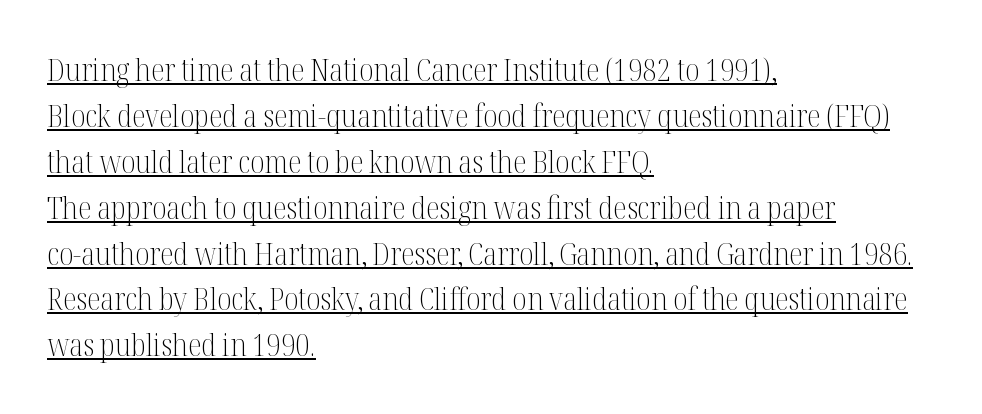
{"serif": "yes", "italic": "no", "bold": "no", "weight": "light", "width": "condensed", "stroke_contrast": "medium", "x_height": "medium", "monospaced": "no", "underline": "yes", "align": "left", "line_spacing": "normal", "line_spacing_ratio": 1.48, "letter_spacing": "normal", "letter_spacing_em": 0.0, "glyph_px": 31}
